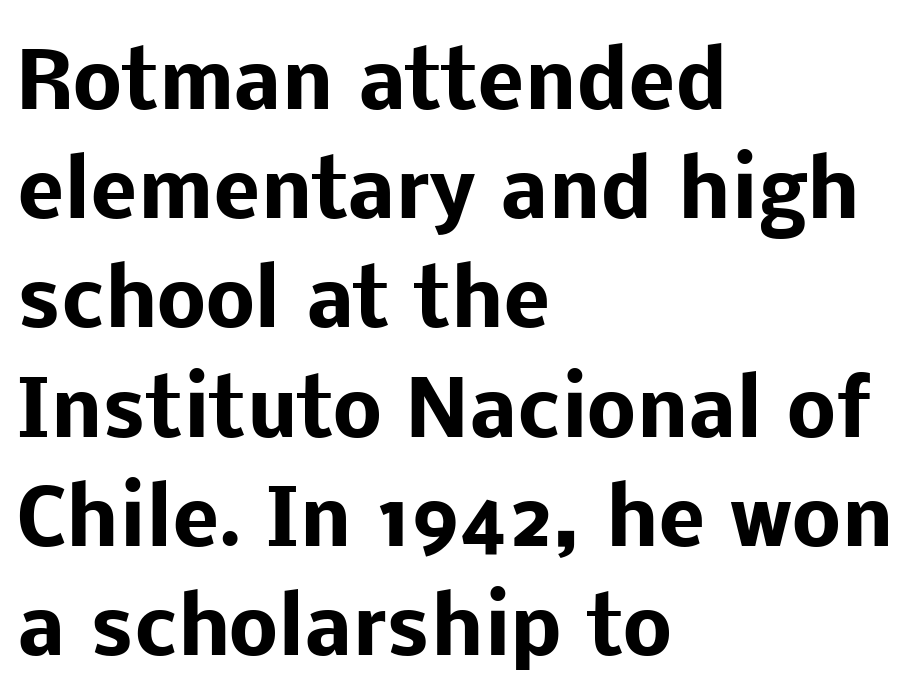
Q: Is the text bold? A: Yes.
Q: Is the text italic (slanted)? A: No, it is upright.
Q: Is the typeface a serif or a sans-serif typeface? A: Sans-serif.
Q: Is the text underlined? A: No.
Q: How is the paragraph aligned? A: Left-aligned.
Q: Is the spacing between letters normal or unusually wide? A: Normal.
Q: Is the spacing between lines tight, normal or loose? A: Normal.
Q: Width (condensed, normal, or wide)? A: Normal.
Q: Stroke contrast? A: Low.
Q: x-height? A: Medium.
Q: Monospaced? A: No.
